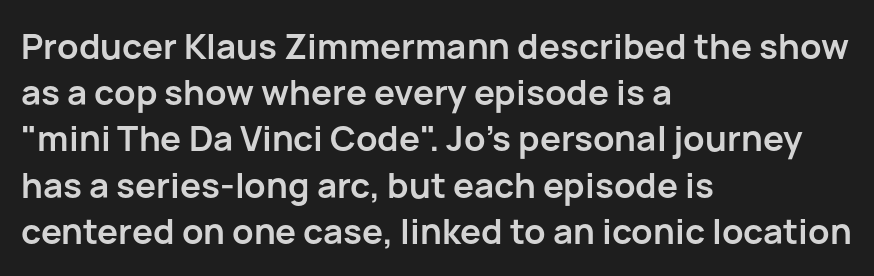
{"serif": "no", "italic": "no", "bold": "yes", "weight": "semibold", "width": "normal", "stroke_contrast": "low", "x_height": "medium", "monospaced": "no", "underline": "no", "align": "left", "line_spacing": "normal", "line_spacing_ratio": 1.32, "letter_spacing": "normal", "letter_spacing_em": 0.0, "glyph_px": 35}
